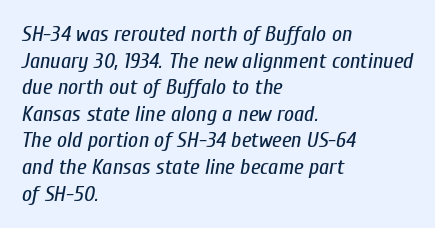
Q: Is the text bold? A: No.
Q: Is the text italic (slanted)? A: Yes, it leans right by about 10 degrees.
Q: Is the text underlined? A: No.
Q: How is the paragraph aligned? A: Left-aligned.
Q: Is the spacing between letters normal or unusually wide? A: Normal.
